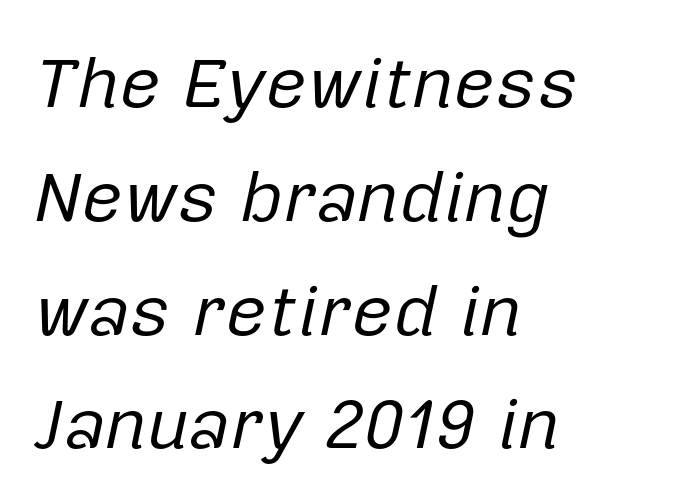
Think standard paragraph weight, or any step lighter than that. The lettering tilts uniformly, giving the passage an italic look. This rendering leaves character spacing at its baseline value. Line beginnings align vertically; line endings do not.
